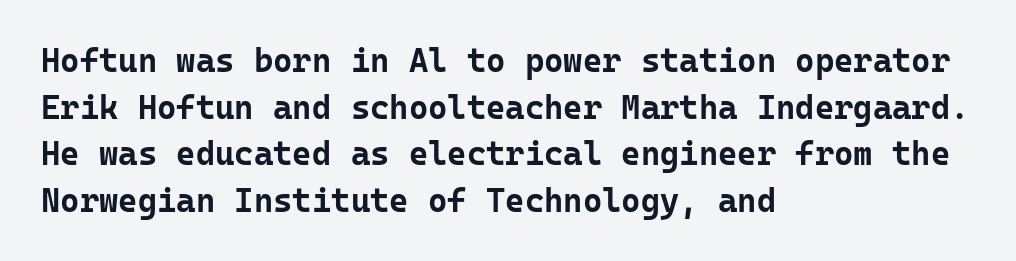
The image shows 33 px bold sans-serif type, upright, monospaced; set left-aligned, normal line spacing (1.41x), normal letter spacing, not underlined; low stroke contrast and a medium x-height.
